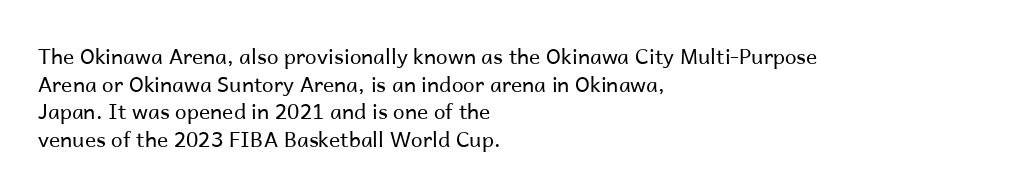
{"italic": "no", "bold": "no", "underline": "no", "align": "left", "line_spacing": "normal", "line_spacing_ratio": 1.32, "letter_spacing": "normal", "letter_spacing_em": 0.0, "glyph_px": 21}
